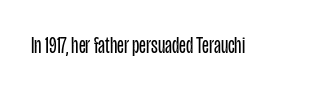
{"italic": "no", "bold": "no", "underline": "no", "letter_spacing": "normal", "letter_spacing_em": 0.0, "glyph_px": 23}
